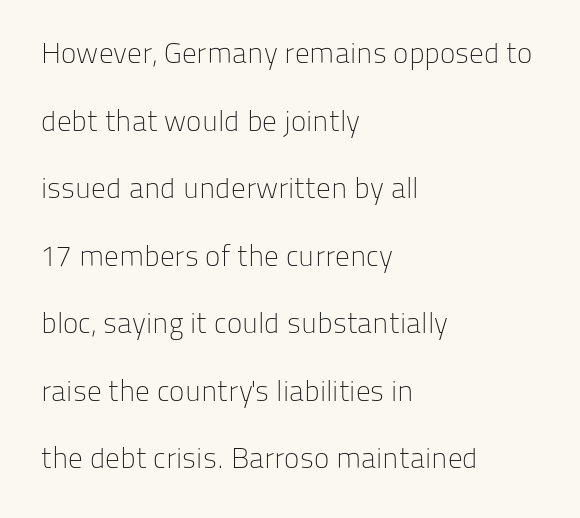
The image shows 29 px light sans-serif type, upright; set left-aligned, loose line spacing (2.33x), normal letter spacing, not underlined; low stroke contrast and a medium x-height.
